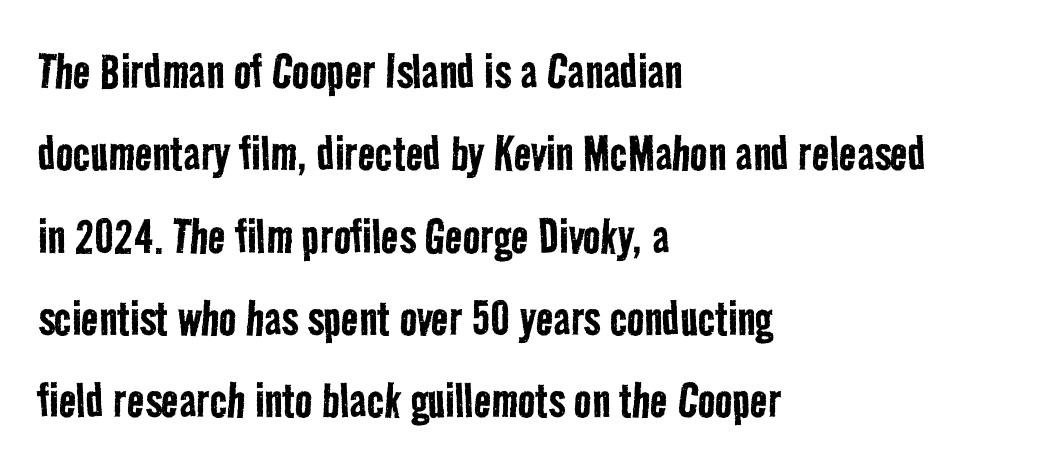
The image shows 58 px regular-weight, condensed sans-serif type; set left-aligned, normal line spacing (1.42x), normal letter spacing, not underlined; low stroke contrast and a medium x-height.
